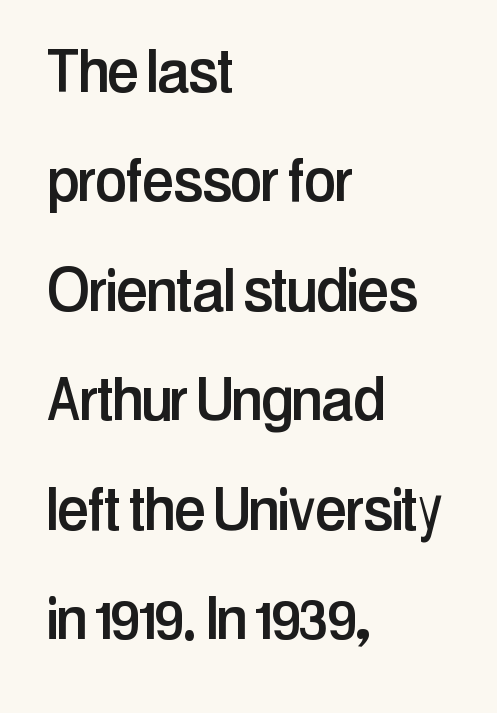
{"serif": "no", "italic": "no", "width": "condensed", "stroke_contrast": "low", "x_height": "medium", "monospaced": "no", "underline": "no", "align": "left", "line_spacing": "normal", "line_spacing_ratio": 1.52, "letter_spacing": "normal", "letter_spacing_em": 0.0, "glyph_px": 72}
